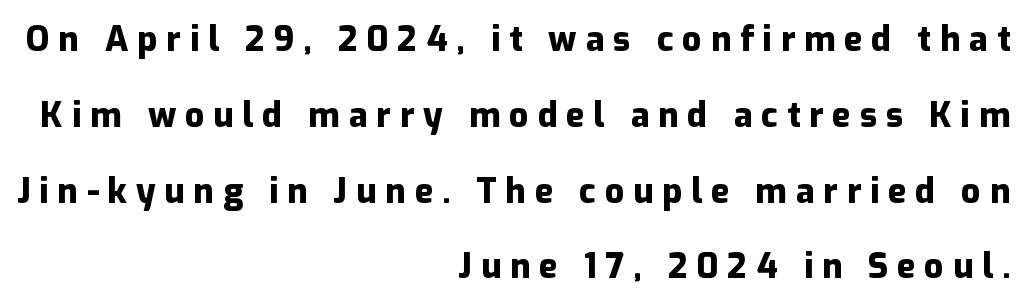
The image shows 34 px heavy sans-serif type, upright; set right-aligned, loose line spacing (2.23x), unusually wide letter spacing (+0.26 em), not underlined; low stroke contrast and a medium x-height.
